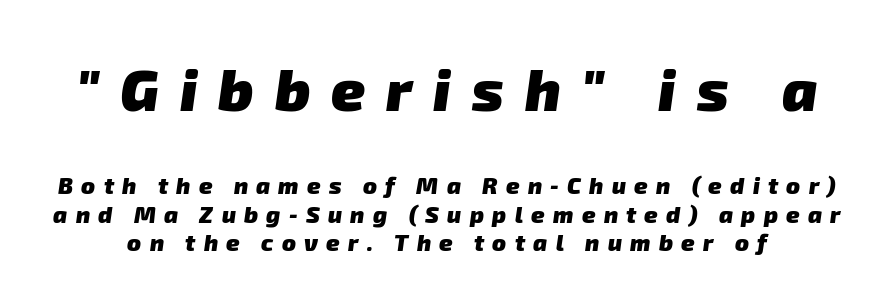
Q: Is the text bold? A: Yes.
Q: Is the typeface a serif or a sans-serif typeface? A: Sans-serif.
Q: Is the text underlined? A: No.
Q: Is the spacing between letters normal or unusually wide? A: Unusually wide.
Q: Is the spacing between lines tight, normal or loose? A: Normal.
Q: Which block of text is set in a larger size, the first (top) or the second (bottom)? A: The first (top) one.
Q: Width (condensed, normal, or wide)? A: Normal.
Q: Stroke contrast? A: Low.
Q: x-height? A: Medium.
Q: Monospaced? A: No.
